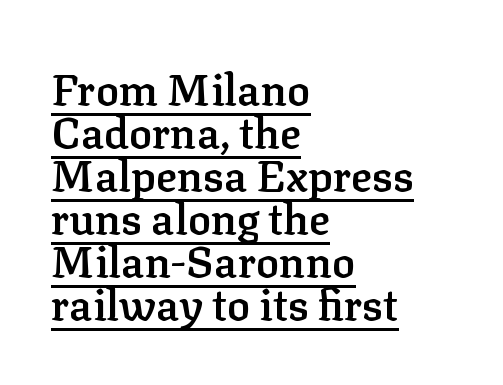
Q: Is the text bold? A: Semi-bold.
Q: Is the text italic (slanted)? A: No, it is upright.
Q: Is the typeface a serif or a sans-serif typeface? A: Serif.
Q: Is the text underlined? A: Yes.
Q: How is the paragraph aligned? A: Left-aligned.
Q: Is the spacing between letters normal or unusually wide? A: Normal.
Q: Is the spacing between lines tight, normal or loose? A: Tight.
Q: Width (condensed, normal, or wide)? A: Normal.
Q: Stroke contrast? A: Low.
Q: x-height? A: Medium.
Q: Monospaced? A: No.
